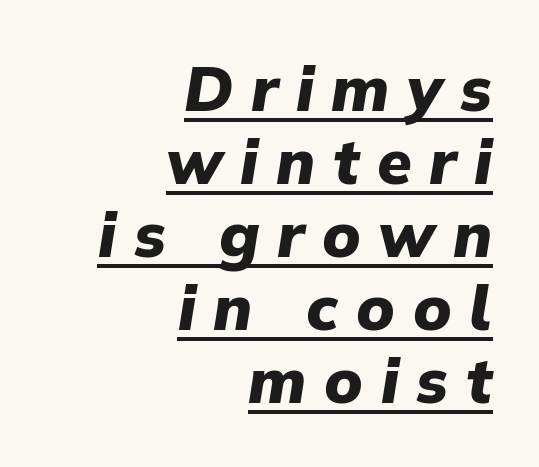
{"italic": "yes", "lean": "right", "slant_degrees": 9, "bold": "yes", "weight": "heavy", "width": "normal", "stroke_contrast": "low", "x_height": "medium", "monospaced": "no", "underline": "yes", "align": "right", "line_spacing_ratio": 1.16, "letter_spacing": "wide", "letter_spacing_em": 0.28, "glyph_px": 63}
